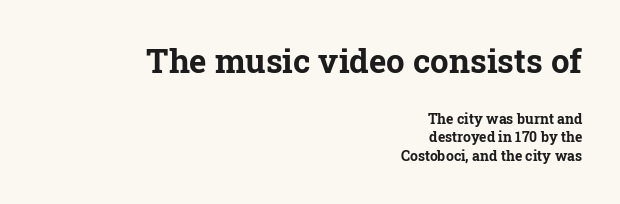
Q: Is the text bold? A: Yes.
Q: Is the text italic (slanted)? A: No, it is upright.
Q: Is the typeface a serif or a sans-serif typeface? A: Serif.
Q: Is the text underlined? A: No.
Q: How is the paragraph aligned? A: Right-aligned.
Q: Is the spacing between letters normal or unusually wide? A: Normal.
Q: Is the spacing between lines tight, normal or loose? A: Normal.
Q: Which block of text is set in a larger size, the first (top) or the second (bottom)? A: The first (top) one.
Q: Width (condensed, normal, or wide)? A: Normal.
Q: Stroke contrast? A: Low.
Q: x-height? A: Medium.
Q: Monospaced? A: No.
